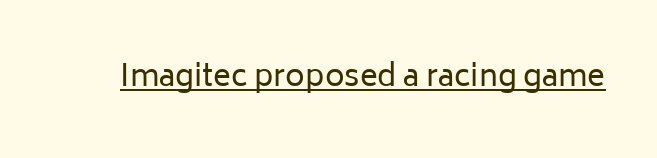
{"serif": "no", "italic": "no", "bold": "no", "weight": "regular", "width": "normal", "stroke_contrast": "low", "x_height": "medium", "monospaced": "no", "underline": "yes", "letter_spacing": "normal", "letter_spacing_em": 0.0, "glyph_px": 30}
